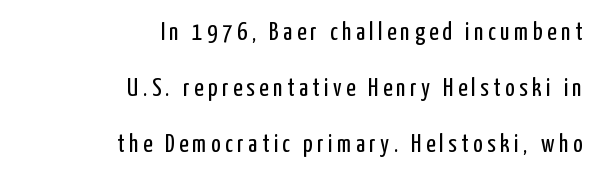
Where is the straight margin? On the right. The type sits square on the baseline with zero lean. The vertical gap from one line to the next is large. Unbolded letterforms with no extra heft.
